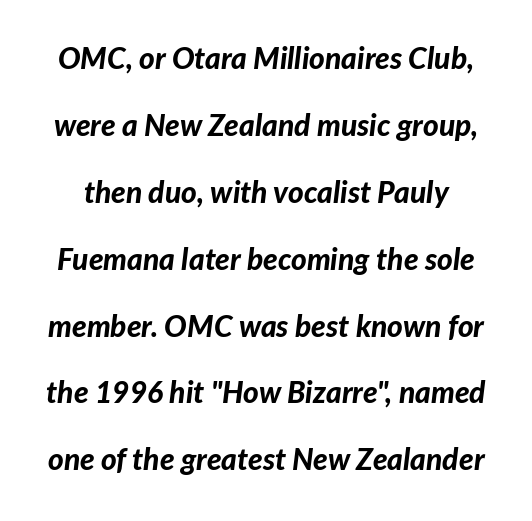
The face used here is proportionally spaced, like ordinary book or web type. The passage shown has conventional tracking throughout. The passage shown stacks its lines with a broad gap. Italic? Definitely — the glyphs are oblique.
